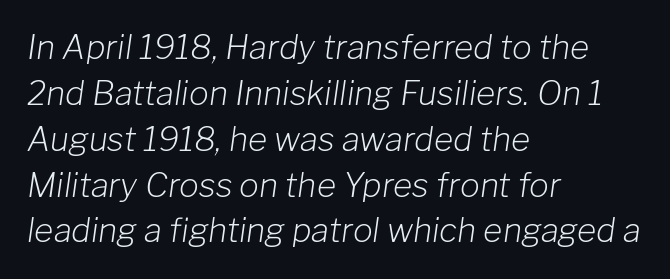
Q: Is the text bold? A: No.
Q: Is the text italic (slanted)? A: Yes, it leans right by about 8 degrees.
Q: Is the text underlined? A: No.
Q: How is the paragraph aligned? A: Left-aligned.
Q: Is the spacing between letters normal or unusually wide? A: Normal.
Q: Is the spacing between lines tight, normal or loose? A: Normal.
Q: Width (condensed, normal, or wide)? A: Normal.
Q: Stroke contrast? A: Low.
Q: x-height? A: Medium.
Q: Monospaced? A: No.
